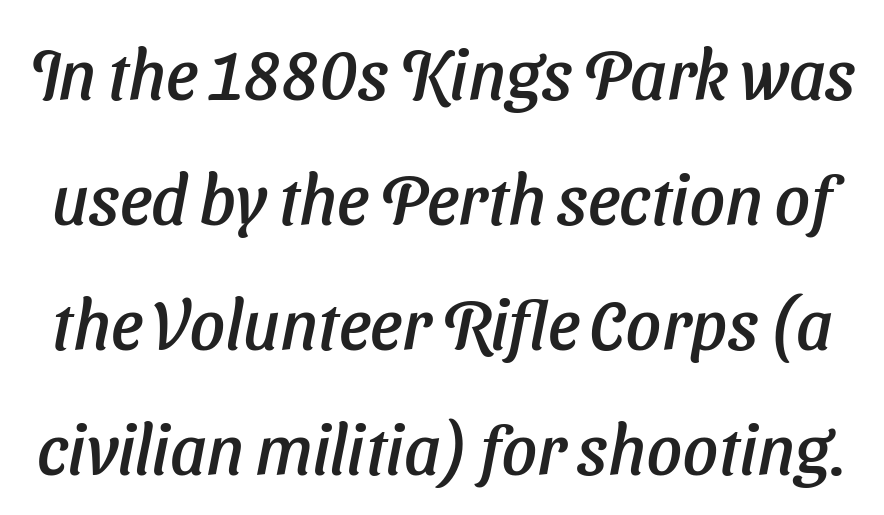
The image shows 69 px text type, italic (leaning right); set line spacing 1.81x, normal letter spacing, not underlined; low stroke contrast and a medium x-height.
